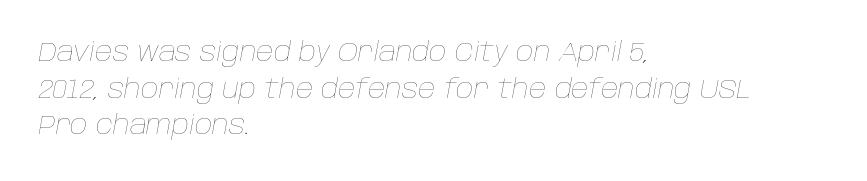
Q: Is the text bold? A: No.
Q: Is the text italic (slanted)? A: Yes, it leans right by about 10 degrees.
Q: Is the text underlined? A: No.
Q: How is the paragraph aligned? A: Left-aligned.
Q: Is the spacing between letters normal or unusually wide? A: Normal.
Q: Is the spacing between lines tight, normal or loose? A: Normal.
